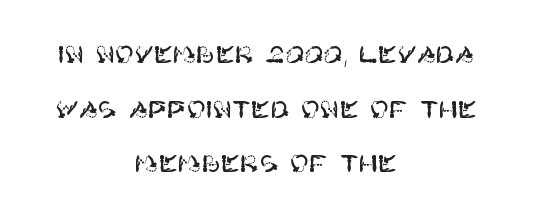
{"italic": "no", "underline": "no", "align": "center", "line_spacing": "loose", "line_spacing_ratio": 2.37, "letter_spacing": "normal", "letter_spacing_em": 0.0, "glyph_px": 23}
